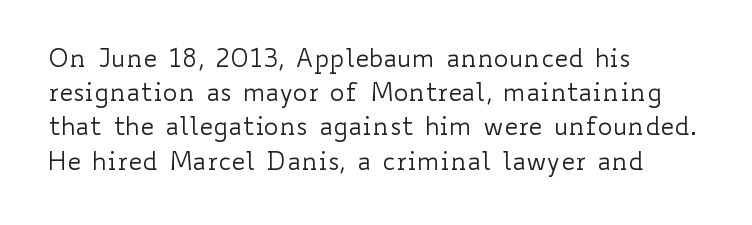
Q: Is the text bold? A: No.
Q: Is the text italic (slanted)? A: No, it is upright.
Q: Is the text underlined? A: No.
Q: How is the paragraph aligned? A: Left-aligned.
Q: Is the spacing between letters normal or unusually wide? A: Normal.
Q: Is the spacing between lines tight, normal or loose? A: Normal.
